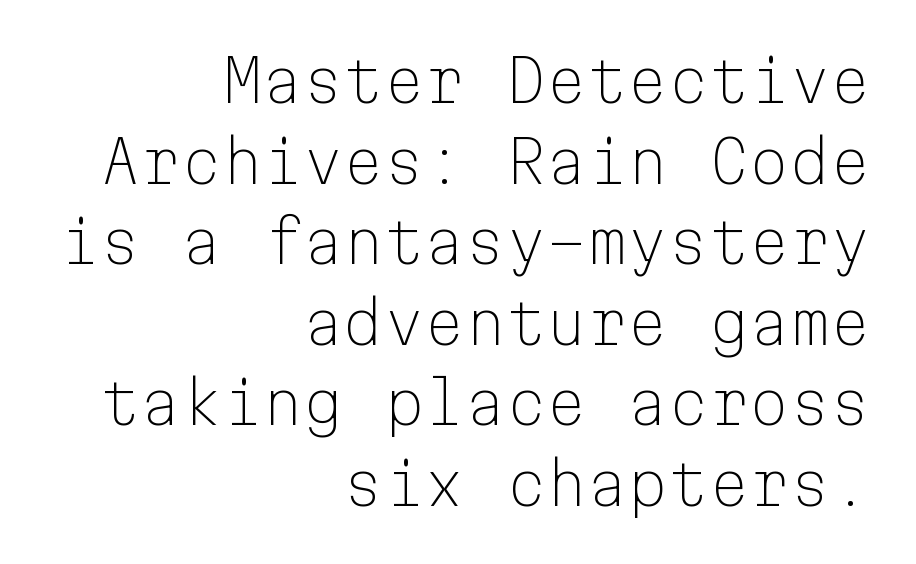
{"serif": "no", "italic": "no", "bold": "no", "weight": "light", "width": "normal", "stroke_contrast": "low", "x_height": "medium", "monospaced": "yes", "underline": "no", "align": "right", "line_spacing": "normal", "line_spacing_ratio": 1.39, "letter_spacing": "normal", "letter_spacing_em": 0.0, "glyph_px": 58}
